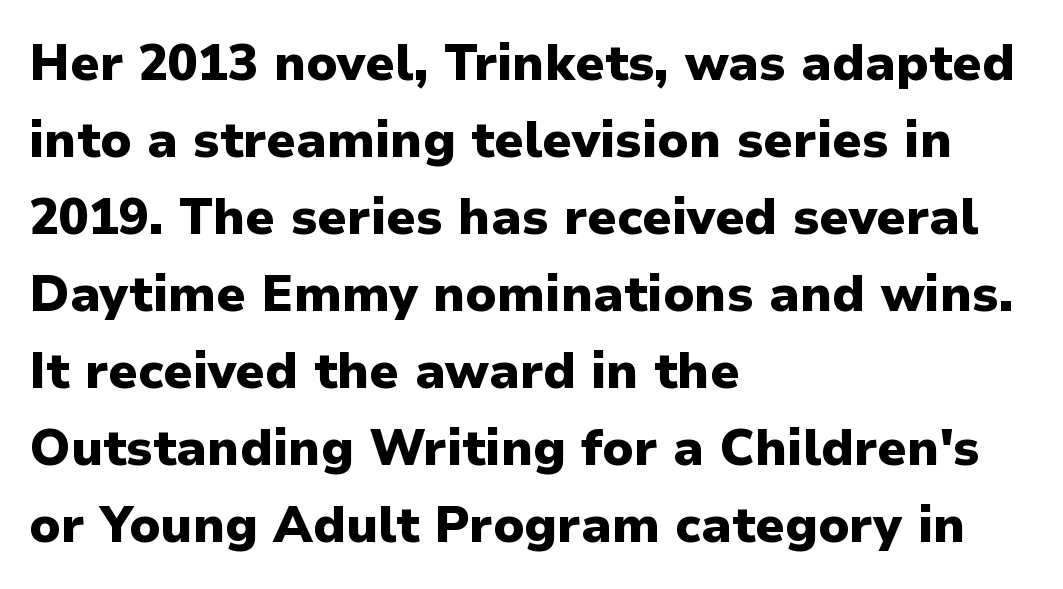
Honestly, the letter spacing is just normal — you wouldn't notice it. The characters look thick and weighty, a clear bold. Note the varied advance widths — an 'i' is clearly narrower than an 'm'. The lettering holds an erect, upright posture throughout.
